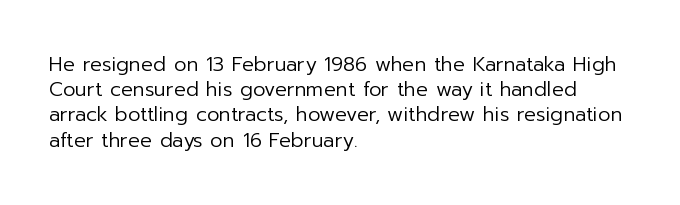
{"italic": "no", "bold": "no", "underline": "no", "align": "left", "line_spacing": "normal", "line_spacing_ratio": 1.26, "letter_spacing": "normal", "letter_spacing_em": 0.0, "glyph_px": 20}
